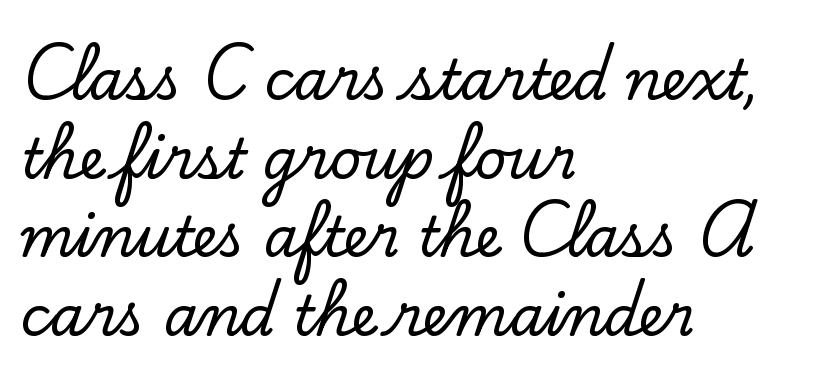
Q: Is the text italic (slanted)? A: Yes.
Q: Is the typeface a serif or a sans-serif typeface? A: Serif.
Q: Is the text underlined? A: No.
Q: How is the paragraph aligned? A: Left-aligned.
Q: Is the spacing between letters normal or unusually wide? A: Normal.
Q: Is the spacing between lines tight, normal or loose? A: Normal.
Q: Width (condensed, normal, or wide)? A: Normal.
Q: Stroke contrast? A: Low.
Q: x-height? A: Small.
Q: Monospaced? A: No.
